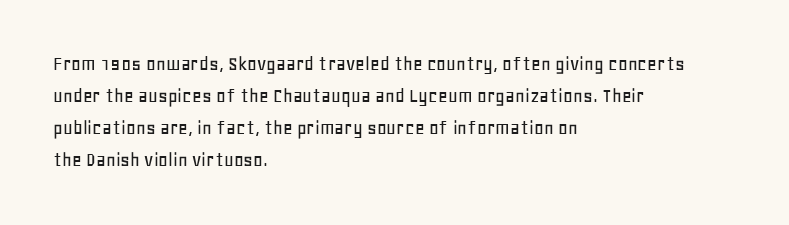
Q: Is the text italic (slanted)? A: No, it is upright.
Q: Is the text underlined? A: No.
Q: How is the paragraph aligned? A: Left-aligned.
Q: Is the spacing between letters normal or unusually wide? A: Normal.
Q: Is the spacing between lines tight, normal or loose? A: Normal.
